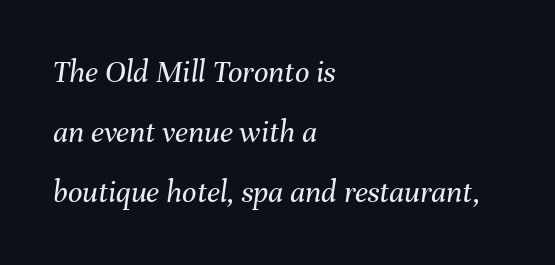
The image shows 32 px regular-weight type, italic (leaning right); set left-aligned, line spacing 1.88x, normal letter spacing, not underlined; medium stroke contrast and a medium x-height.
